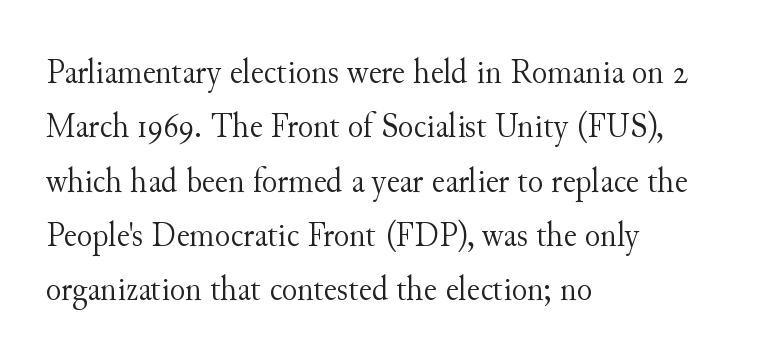
{"serif": "yes", "italic": "no", "bold": "no", "weight": "light", "width": "normal", "stroke_contrast": "medium", "x_height": "small", "monospaced": "no", "underline": "no", "align": "left", "line_spacing": "normal", "line_spacing_ratio": 1.51, "letter_spacing": "normal", "letter_spacing_em": 0.0, "glyph_px": 36}
